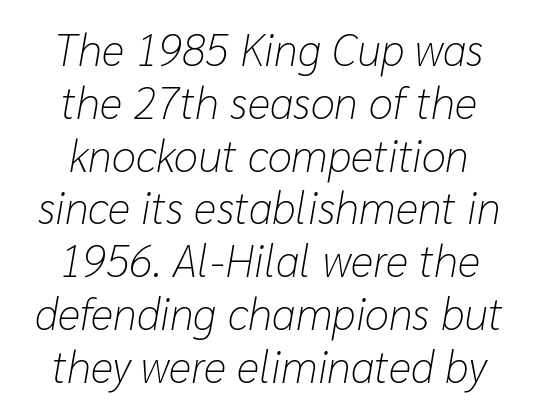
The image shows 44 px light type, italic (leaning right); set centered, line spacing 1.2x, normal letter spacing, not underlined; low stroke contrast and a medium x-height.
